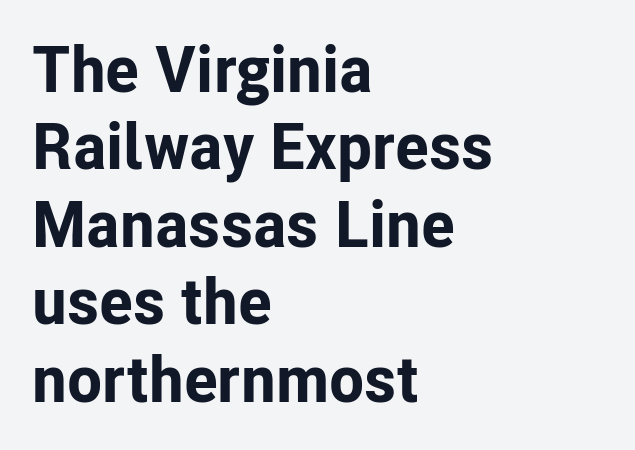
The image shows 64 px bold sans-serif type, upright; set left-aligned, line spacing 1.21x, normal letter spacing, not underlined; low stroke contrast and a medium x-height.
